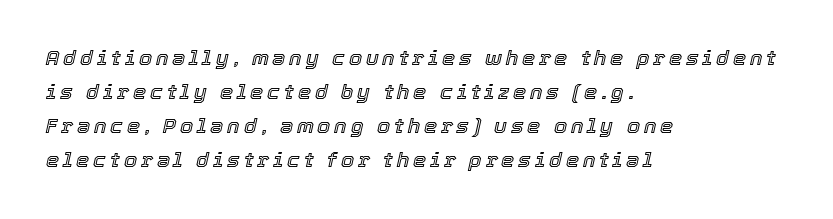
The image shows 21 px text type, italic (leaning right); set left-aligned, normal line spacing (1.62x), not underlined.
